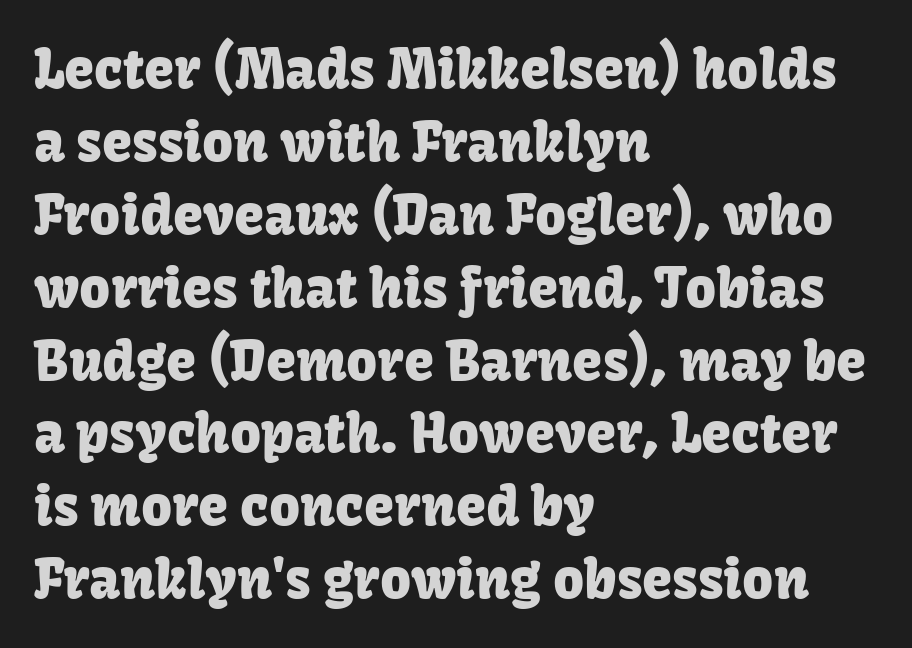
The image shows 54 px sans-serif type, upright; set left-aligned, normal line spacing (1.35x), normal letter spacing, not underlined; low stroke contrast and a medium x-height.
